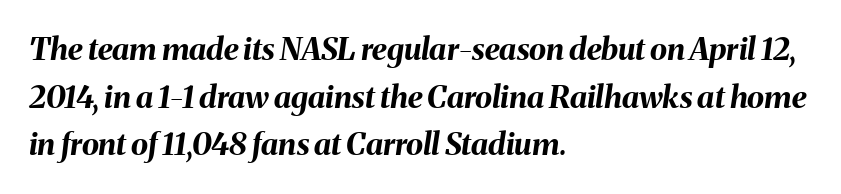
The image shows 31 px bold type, italic (leaning right); set left-aligned, normal line spacing (1.54x), normal letter spacing, not underlined; medium stroke contrast and a medium x-height.
